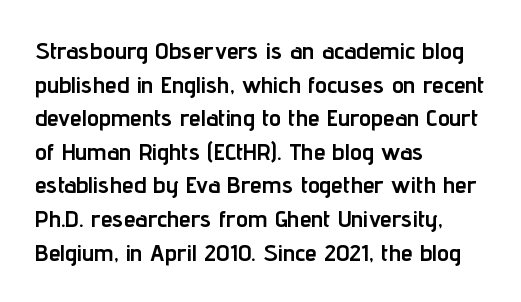
Q: Is the text bold? A: Yes.
Q: Is the text italic (slanted)? A: No, it is upright.
Q: Is the text underlined? A: No.
Q: How is the paragraph aligned? A: Left-aligned.
Q: Is the spacing between letters normal or unusually wide? A: Normal.
Q: Is the spacing between lines tight, normal or loose? A: Normal.
